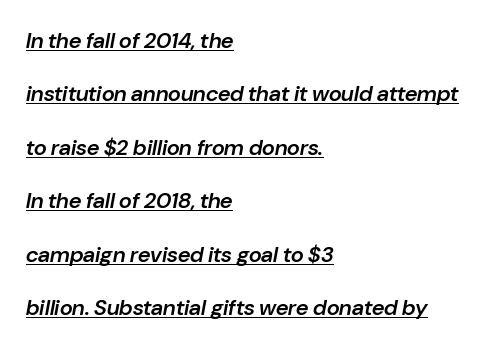
The image shows 22 px text type, italic (leaning right); set left-aligned, loose line spacing (2.43x), normal letter spacing, underlined.
